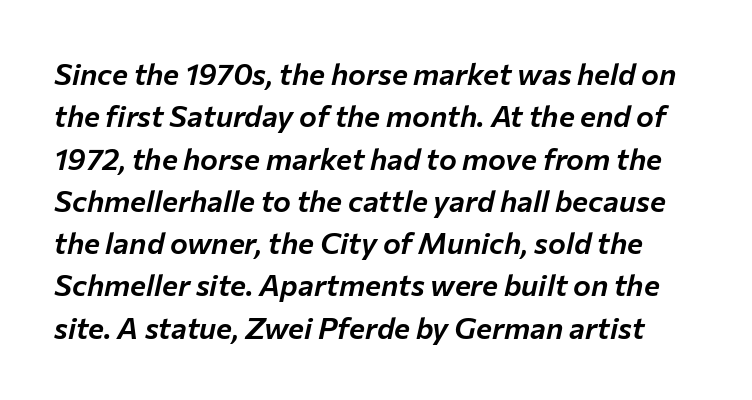
Q: Is the text italic (slanted)? A: Yes, it leans right by about 12 degrees.
Q: Is the text underlined? A: No.
Q: Is the spacing between letters normal or unusually wide? A: Normal.
Q: Is the spacing between lines tight, normal or loose? A: Normal.
Q: Width (condensed, normal, or wide)? A: Normal.
Q: Stroke contrast? A: Low.
Q: x-height? A: Medium.
Q: Monospaced? A: No.
